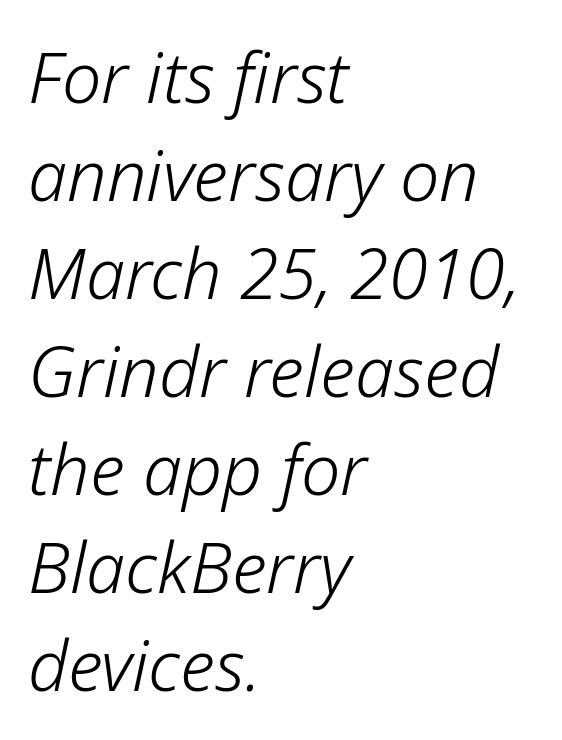
{"italic": "yes", "lean": "right", "slant_degrees": 12, "bold": "no", "weight": "light", "width": "normal", "stroke_contrast": "low", "x_height": "medium", "monospaced": "no", "underline": "no", "align": "left", "line_spacing": "normal", "line_spacing_ratio": 1.4, "letter_spacing": "normal", "letter_spacing_em": 0.0, "glyph_px": 70}
